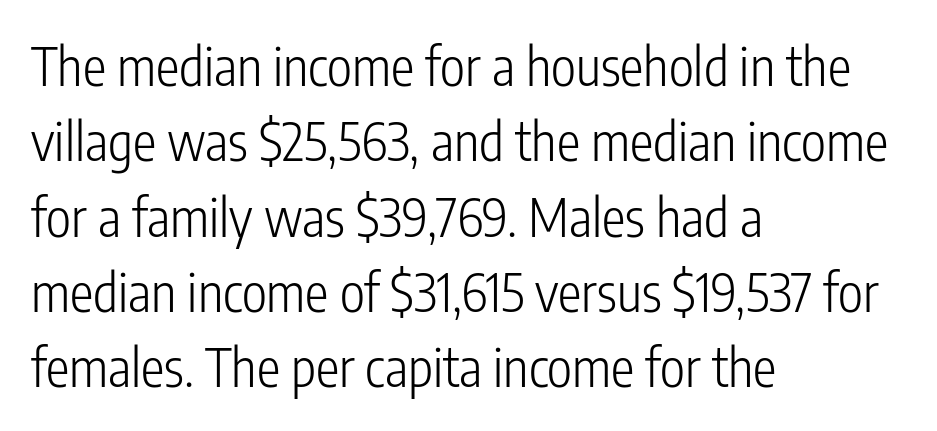
Posture: straight, roman, zero tilt. This sample keeps an unexceptional amount of space between lines. The horizontal fit of the characters is conventional and even. What kind of face is this? One without serifs — a sans. Is this a fixed-width face? No — the glyphs have proportional, varying widths.
